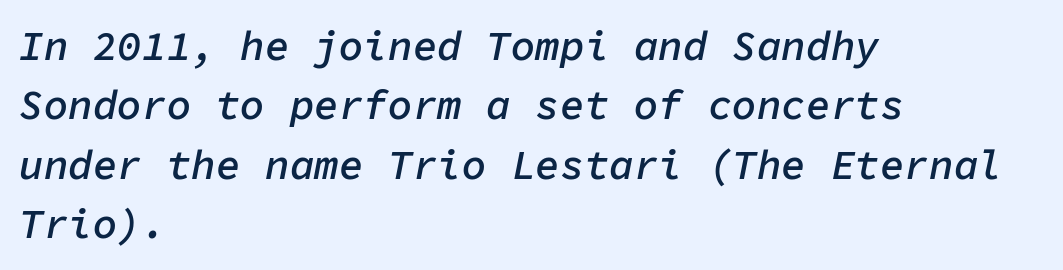
The type is set solid horizontally, with unmodified tracking. Where is the straight margin? On the left. A typesetter would call this leading conventional body-copy spacing. Decoration check: the copy has no underline. I'd describe the lettering as semibold — firm but not a full bold. The face used here is monospaced, like something from a code editor.
